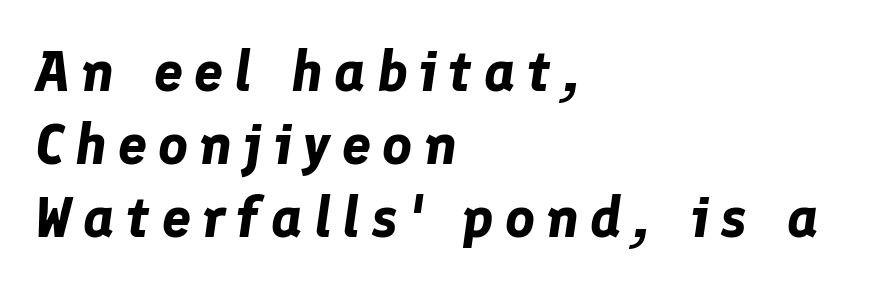
Q: Is the text bold? A: Yes.
Q: Is the text italic (slanted)? A: Yes, it leans right by about 8 degrees.
Q: Is the text underlined? A: No.
Q: How is the paragraph aligned? A: Left-aligned.
Q: Is the spacing between lines tight, normal or loose? A: Normal.
Q: Width (condensed, normal, or wide)? A: Normal.
Q: Stroke contrast? A: Low.
Q: x-height? A: Medium.
Q: Monospaced? A: No.
